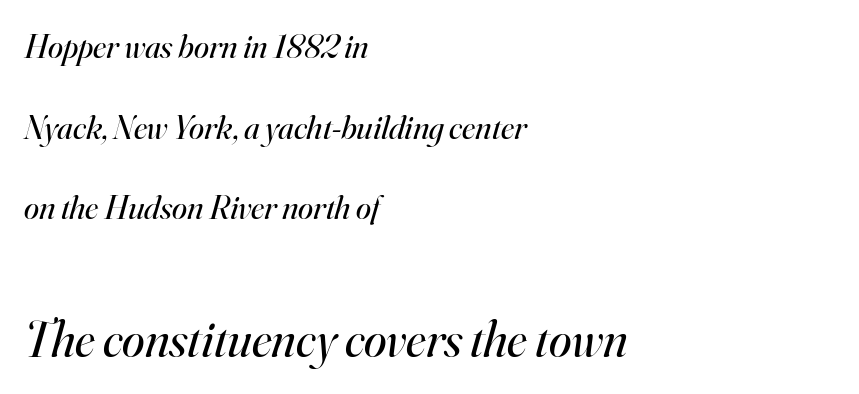
These two chunks differ in scale, with the bottom chunk taking the larger measure. This rendering leaves character spacing at its baseline value. Each row of text sits above clean, open space. A typesetter would label this face a serif. Leading is clearly above the norm, producing a sparse column.
